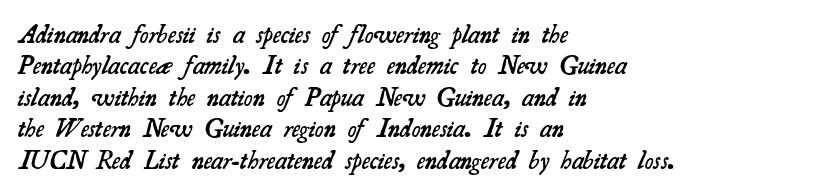
The image shows 26 px text type; set left-aligned, line spacing 1.21x, normal letter spacing, not underlined.
